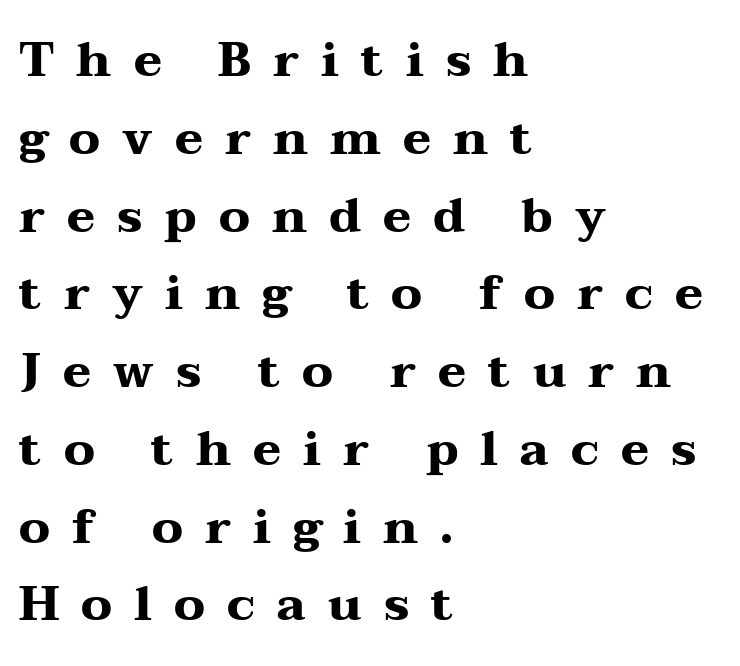
Q: Is the text bold? A: Yes.
Q: Is the text italic (slanted)? A: No, it is upright.
Q: Is the typeface a serif or a sans-serif typeface? A: Serif.
Q: Is the text underlined? A: No.
Q: How is the paragraph aligned? A: Left-aligned.
Q: Is the spacing between letters normal or unusually wide? A: Unusually wide.
Q: Is the spacing between lines tight, normal or loose? A: Normal.
Q: Width (condensed, normal, or wide)? A: Wide.
Q: Stroke contrast? A: Medium.
Q: x-height? A: Medium.
Q: Monospaced? A: No.
